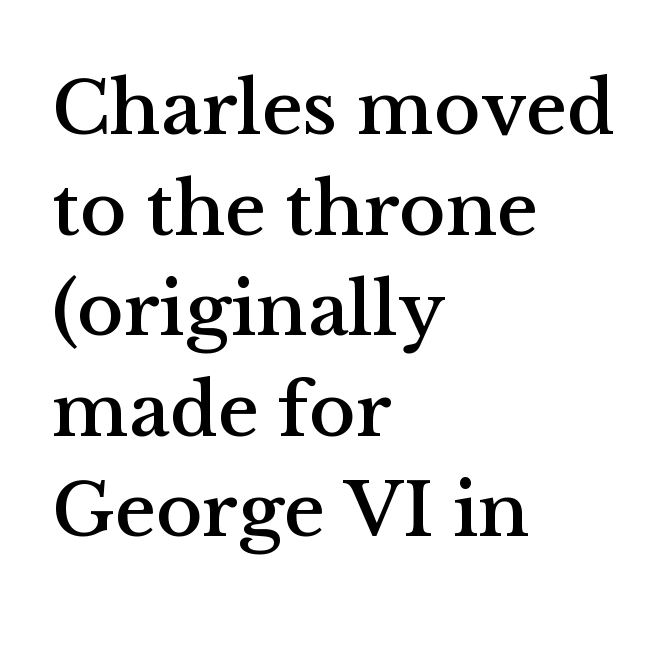
Q: Is the text italic (slanted)? A: No, it is upright.
Q: Is the typeface a serif or a sans-serif typeface? A: Serif.
Q: Is the text underlined? A: No.
Q: How is the paragraph aligned? A: Left-aligned.
Q: Is the spacing between letters normal or unusually wide? A: Normal.
Q: Is the spacing between lines tight, normal or loose? A: Normal.
Q: Width (condensed, normal, or wide)? A: Normal.
Q: Stroke contrast? A: Medium.
Q: x-height? A: Medium.
Q: Monospaced? A: No.
